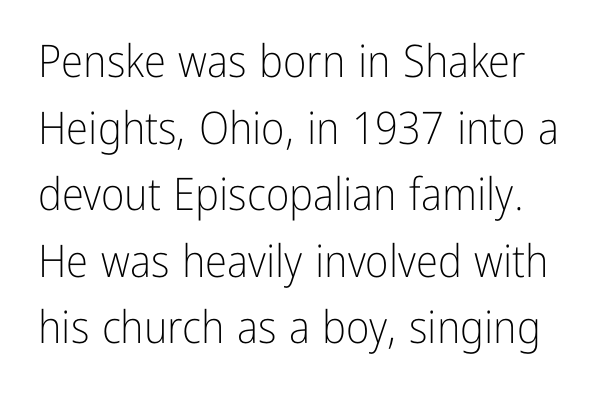
{"serif": "no", "italic": "no", "bold": "no", "weight": "light", "width": "condensed", "stroke_contrast": "low", "x_height": "medium", "monospaced": "no", "underline": "no", "line_spacing": "normal", "line_spacing_ratio": 1.48, "letter_spacing": "normal", "letter_spacing_em": 0.0, "glyph_px": 45}
